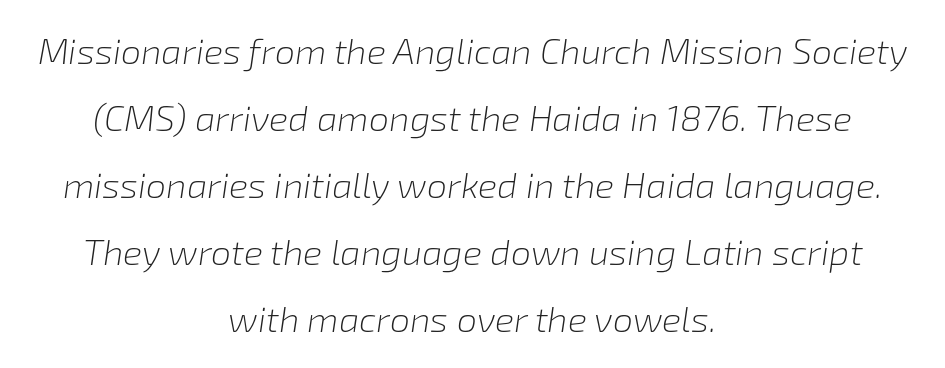
{"italic": "yes", "lean": "right", "slant_degrees": 8, "bold": "no", "weight": "light", "width": "normal", "stroke_contrast": "low", "x_height": "medium", "monospaced": "no", "underline": "no", "align": "center", "line_spacing_ratio": 1.86, "letter_spacing": "normal", "letter_spacing_em": 0.0, "glyph_px": 36}
